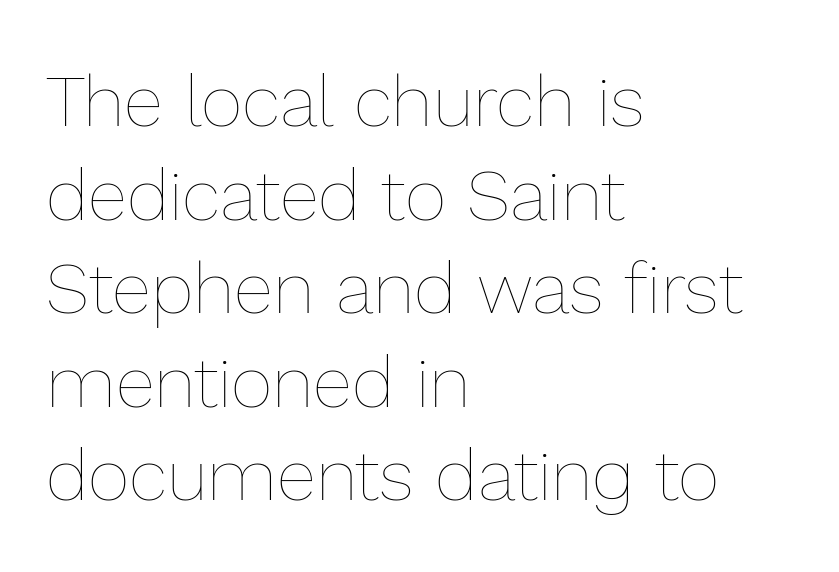
The foot of each line stays bare and open. The lines sit at an ordinary, default distance from one another. One-word summary of the alignment: left. Tracking here is standard; glyphs follow each other at the usual distance. Weight: in the light-to-regular range.
